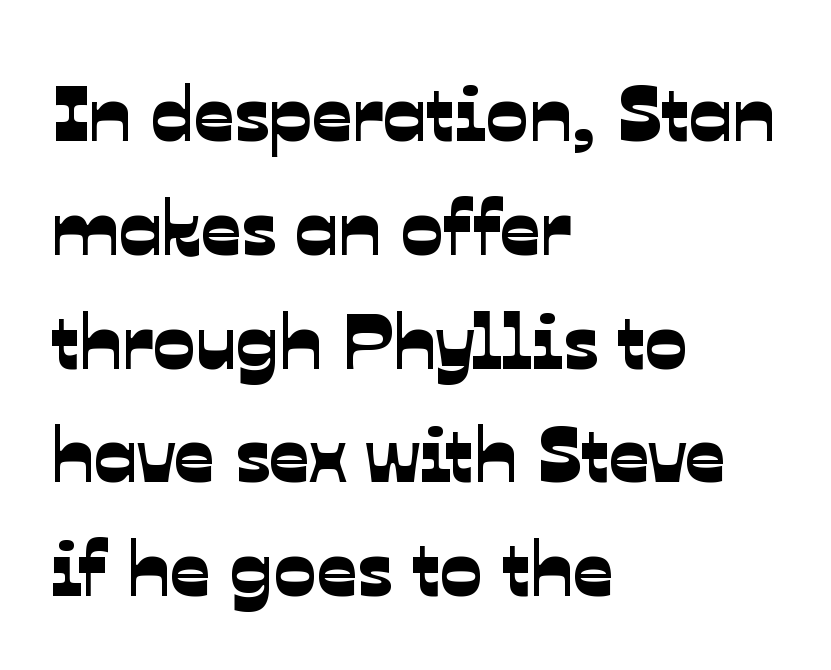
{"serif": "no", "width": "normal", "stroke_contrast": "low", "x_height": "medium", "monospaced": "no", "underline": "no", "align": "left", "line_spacing": "normal", "line_spacing_ratio": 1.44, "letter_spacing": "normal", "letter_spacing_em": 0.0, "glyph_px": 79}
